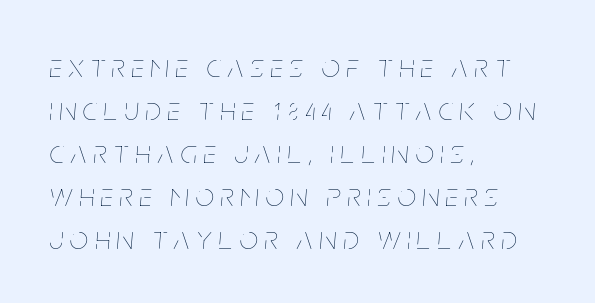
{"italic": "yes", "lean": "right", "slant_degrees": 5, "bold": "no", "weight": "thin", "width": "condensed", "stroke_contrast": "low", "x_height": "large", "monospaced": "no", "underline": "no", "align": "left", "line_spacing": "normal", "line_spacing_ratio": 1.34, "letter_spacing": "wide", "letter_spacing_em": 0.22, "glyph_px": 32}
